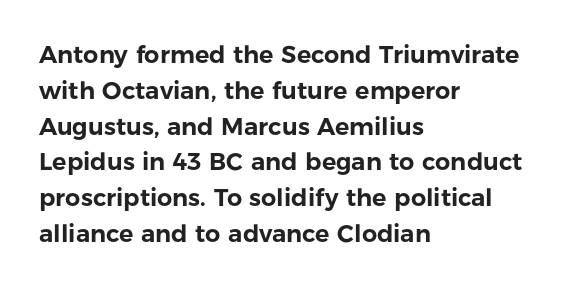
Q: Is the text italic (slanted)? A: No, it is upright.
Q: Is the text underlined? A: No.
Q: How is the paragraph aligned? A: Left-aligned.
Q: Is the spacing between letters normal or unusually wide? A: Normal.
Q: Is the spacing between lines tight, normal or loose? A: Normal.
